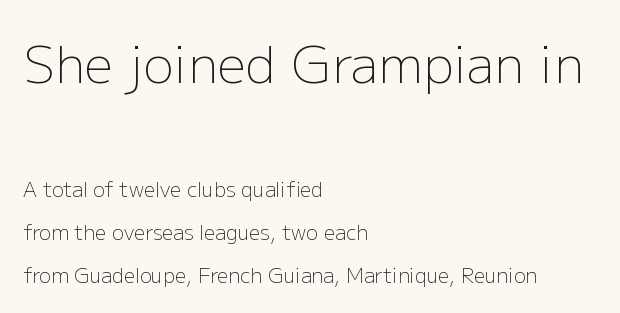
The letterforms sit shoulder to shoulder at normal distance. The text was rendered using a sans face with plain stroke endings. If you measured baseline to baseline, you'd find a long distance. You could not count columns in this text — the font is proportionally spaced.
